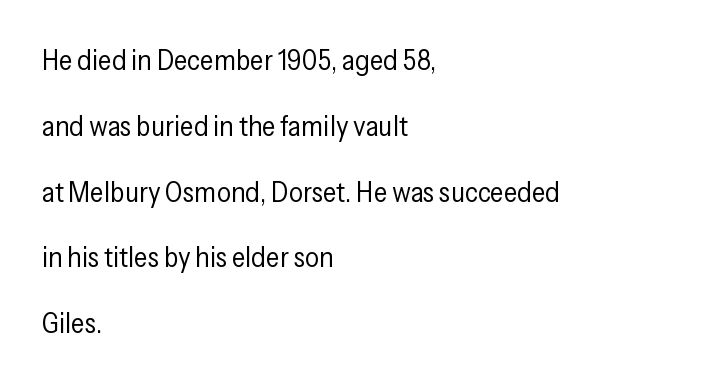
{"serif": "no", "italic": "no", "bold": "no", "weight": "regular", "width": "condensed", "stroke_contrast": "low", "x_height": "medium", "monospaced": "no", "underline": "no", "align": "left", "line_spacing": "loose", "line_spacing_ratio": 2.35, "letter_spacing": "normal", "letter_spacing_em": 0.0, "glyph_px": 28}
